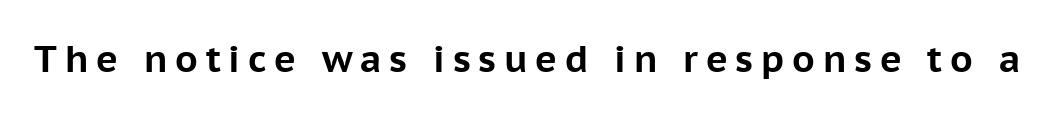
Q: Is the text bold? A: Yes.
Q: Is the text italic (slanted)? A: No, it is upright.
Q: Is the typeface a serif or a sans-serif typeface? A: Sans-serif.
Q: Is the text underlined? A: No.
Q: Is the spacing between letters normal or unusually wide? A: Unusually wide.
Q: Width (condensed, normal, or wide)? A: Normal.
Q: Stroke contrast? A: Low.
Q: x-height? A: Medium.
Q: Monospaced? A: No.
